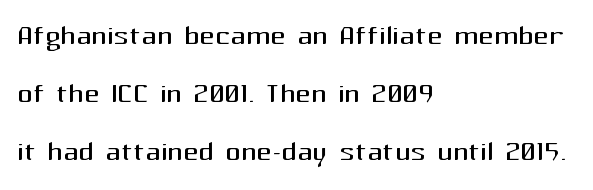
{"serif": "no", "italic": "no", "bold": "no", "weight": "regular", "width": "normal", "stroke_contrast": "medium", "x_height": "medium", "monospaced": "no", "underline": "no", "align": "left", "line_spacing": "normal", "line_spacing_ratio": 1.53, "letter_spacing": "normal", "letter_spacing_em": 0.0, "glyph_px": 38}
